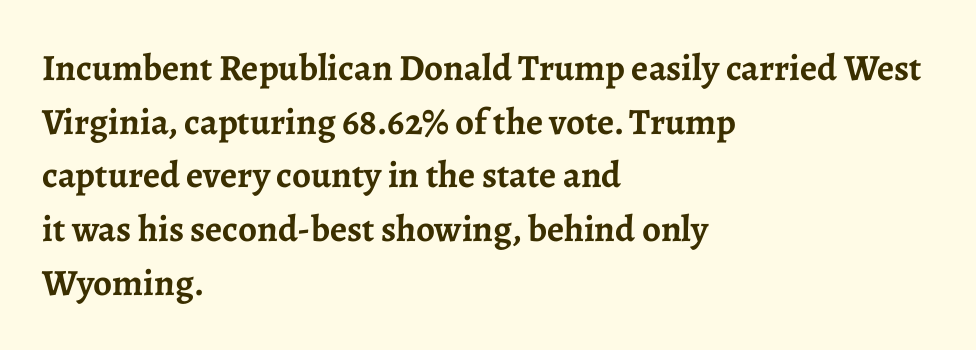
The image shows 37 px semibold serif type, upright; set left-aligned, normal line spacing (1.45x), normal letter spacing, not underlined; low stroke contrast and a medium x-height.
